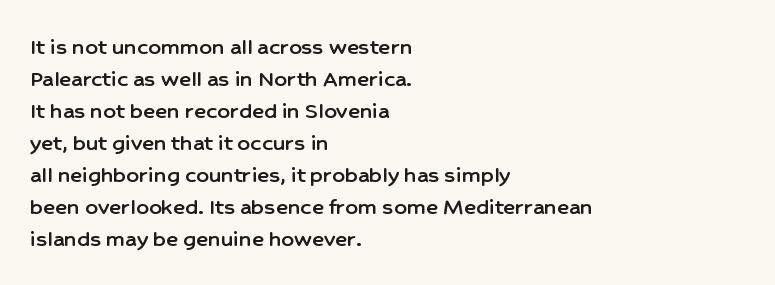
The image shows 25 px text type, upright; set left-aligned, normal line spacing (1.28x), normal letter spacing, not underlined.
